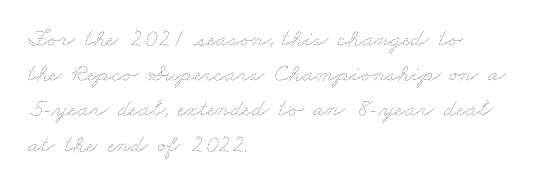
Q: Is the text bold? A: No.
Q: Is the text underlined? A: No.
Q: How is the paragraph aligned? A: Left-aligned.
Q: Is the spacing between letters normal or unusually wide? A: Normal.
Q: Is the spacing between lines tight, normal or loose? A: Normal.
